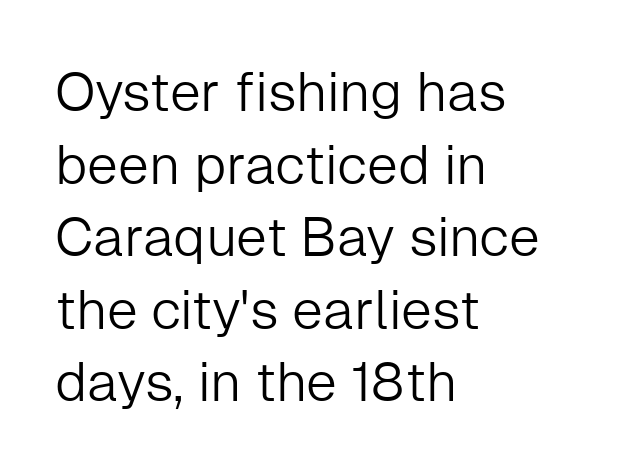
The image shows 55 px light sans-serif type, upright; set left-aligned, normal line spacing (1.32x), normal letter spacing, not underlined; low stroke contrast and a medium x-height.
